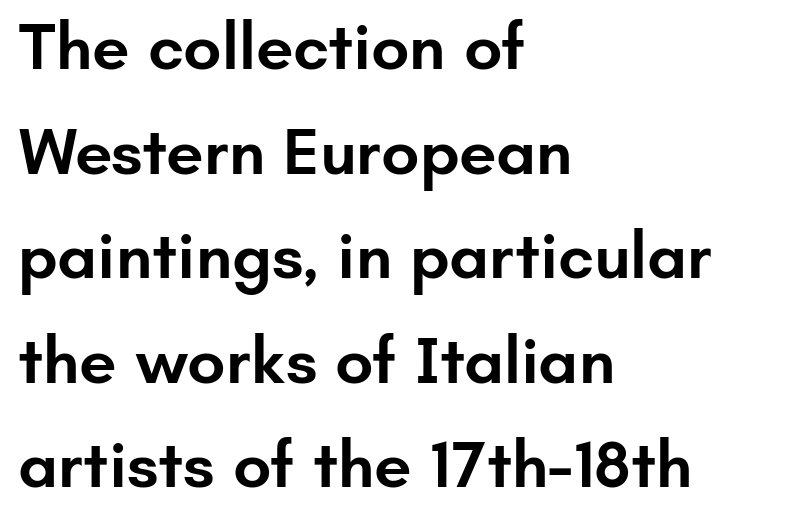
{"serif": "no", "italic": "no", "bold": "semi", "weight": "semibold", "width": "normal", "stroke_contrast": "low", "x_height": "small", "monospaced": "no", "underline": "no", "align": "left", "line_spacing": "normal", "line_spacing_ratio": 1.56, "letter_spacing": "normal", "letter_spacing_em": 0.0, "glyph_px": 67}
